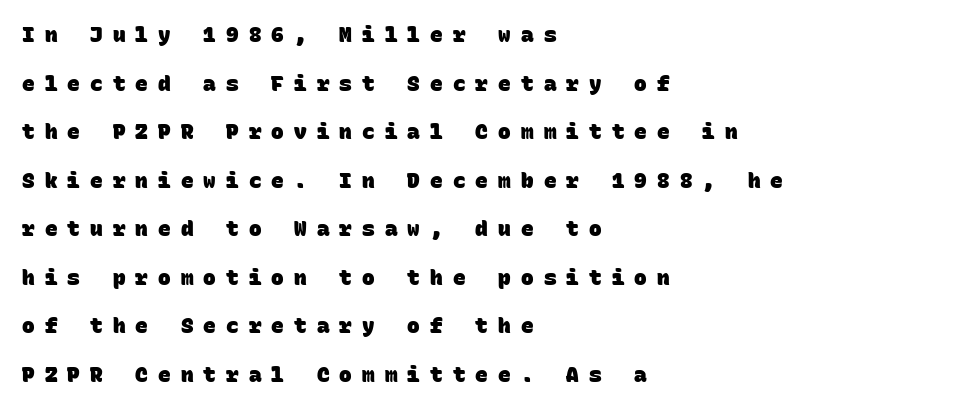
{"bold": "yes", "underline": "no", "align": "left", "line_spacing": "loose", "line_spacing_ratio": 2.31, "letter_spacing": "wide", "letter_spacing_em": 0.48, "glyph_px": 21}
